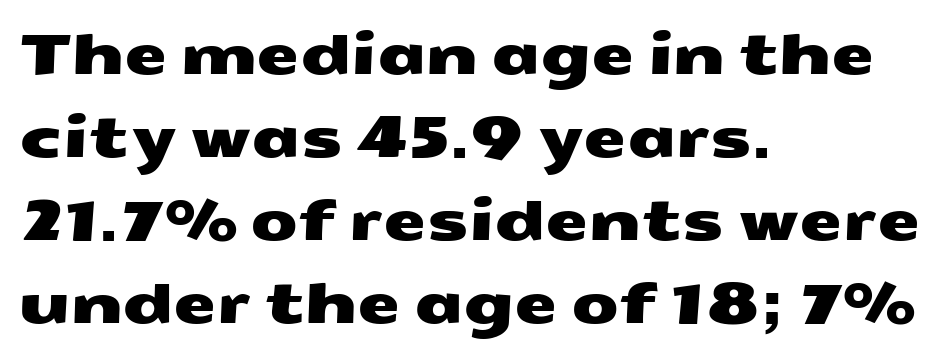
The image shows 55 px wide sans-serif type; set left-aligned, normal line spacing (1.51x), normal letter spacing, not underlined; medium stroke contrast and a medium x-height.
